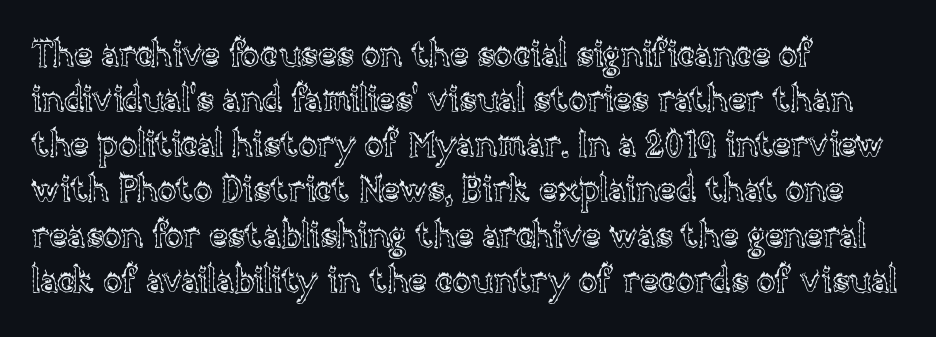
Q: Is the text italic (slanted)? A: No, it is upright.
Q: Is the text underlined? A: No.
Q: How is the paragraph aligned? A: Left-aligned.
Q: Is the spacing between letters normal or unusually wide? A: Normal.
Q: Is the spacing between lines tight, normal or loose? A: Normal.
Q: Width (condensed, normal, or wide)? A: Normal.
Q: x-height? A: Large.
Q: Monospaced? A: No.
